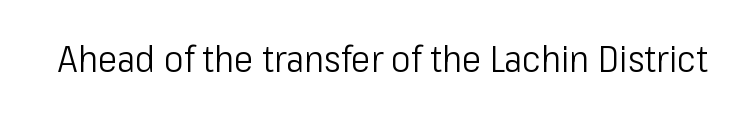
Q: Is the text bold? A: No.
Q: Is the text italic (slanted)? A: No, it is upright.
Q: Is the typeface a serif or a sans-serif typeface? A: Sans-serif.
Q: Is the text underlined? A: No.
Q: Is the spacing between letters normal or unusually wide? A: Normal.
Q: Width (condensed, normal, or wide)? A: Condensed.
Q: Stroke contrast? A: Low.
Q: x-height? A: Medium.
Q: Monospaced? A: No.
